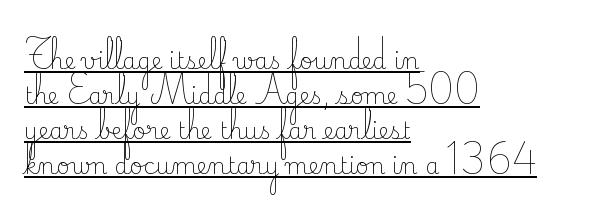
Q: Is the text bold? A: No.
Q: Is the text italic (slanted)? A: No, it is upright.
Q: Is the text underlined? A: Yes.
Q: How is the paragraph aligned? A: Left-aligned.
Q: Is the spacing between letters normal or unusually wide? A: Normal.
Q: Is the spacing between lines tight, normal or loose? A: Normal.
